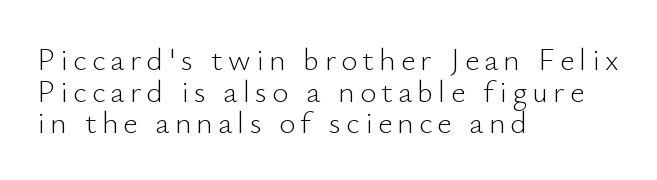
Do the characters align in a grid? No, the font is proportional. Unlike a traditional serif, this face leaves its strokes unadorned. Layout note: lines flush left. A light-to-regular cut is what we see here. Closely set lines give the paragraph a compact silhouette.
